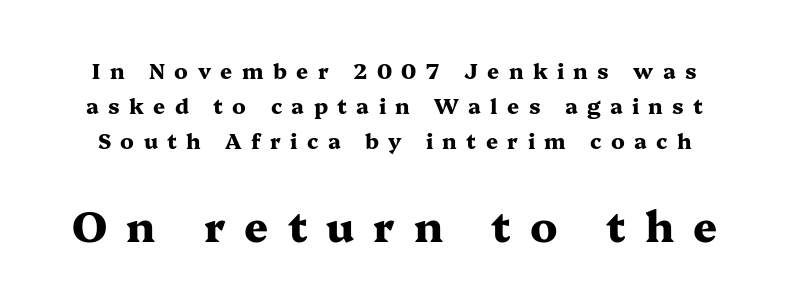
Q: Is the text bold? A: Yes.
Q: Is the text italic (slanted)? A: No, it is upright.
Q: Is the typeface a serif or a sans-serif typeface? A: Serif.
Q: Is the text underlined? A: No.
Q: Is the spacing between letters normal or unusually wide? A: Unusually wide.
Q: Is the spacing between lines tight, normal or loose? A: Normal.
Q: Which block of text is set in a larger size, the first (top) or the second (bottom)? A: The second (bottom) one.
Q: Width (condensed, normal, or wide)? A: Wide.
Q: Stroke contrast? A: Medium.
Q: x-height? A: Medium.
Q: Monospaced? A: No.
